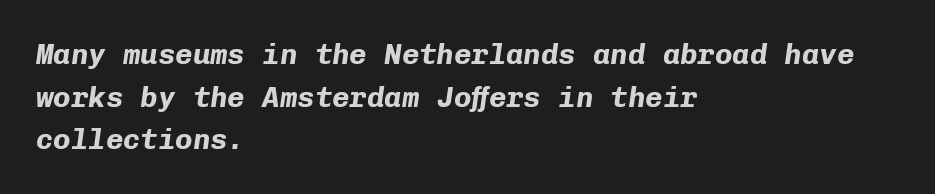
{"italic": "yes", "lean": "right", "slant_degrees": 8, "bold": "yes", "weight": "bold", "width": "normal", "stroke_contrast": "low", "x_height": "medium", "monospaced": "yes", "underline": "no", "align": "left", "line_spacing": "normal", "line_spacing_ratio": 1.47, "letter_spacing": "normal", "letter_spacing_em": 0.0, "glyph_px": 29}
